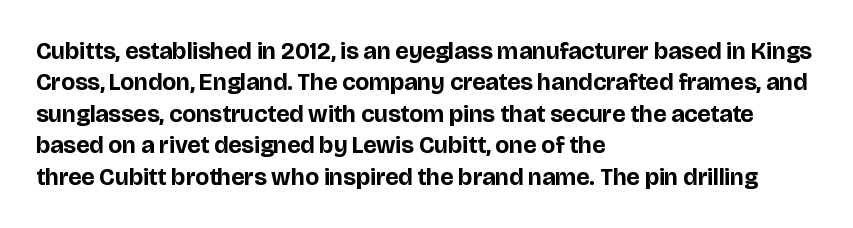
The image shows 24 px bold type, upright; set left-aligned, normal line spacing (1.31x), normal letter spacing, not underlined.
